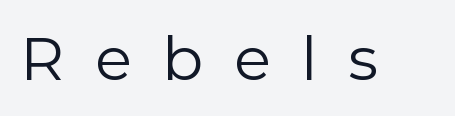
The image shows 61 px regular-weight sans-serif type, upright; set unusually wide letter spacing (+0.5 em), not underlined; low stroke contrast and a medium x-height.
